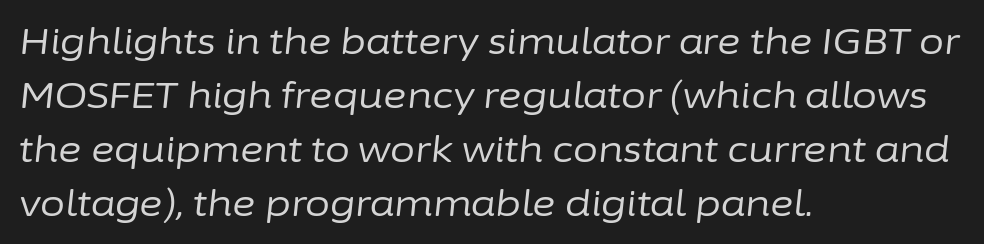
The image shows 36 px regular-weight type, italic (leaning right); set left-aligned, normal line spacing (1.5x), normal letter spacing, not underlined; low stroke contrast and a medium x-height.
